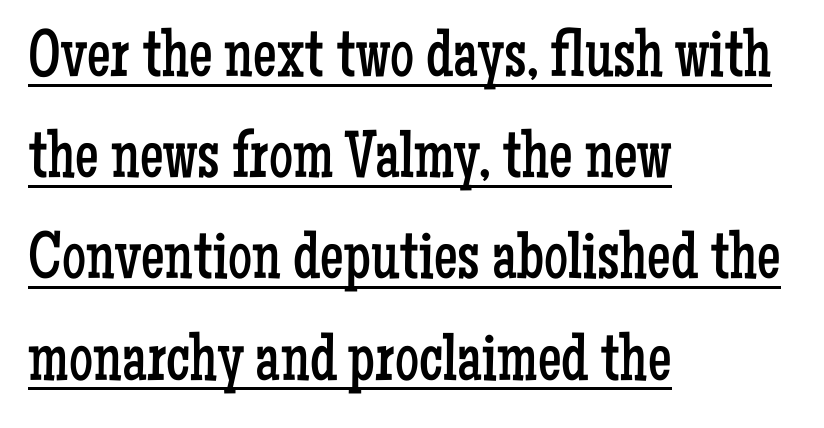
Q: Is the text bold? A: No.
Q: Is the text italic (slanted)? A: No, it is upright.
Q: Is the typeface a serif or a sans-serif typeface? A: Serif.
Q: Is the text underlined? A: Yes.
Q: How is the paragraph aligned? A: Left-aligned.
Q: Is the spacing between letters normal or unusually wide? A: Normal.
Q: Is the spacing between lines tight, normal or loose? A: Normal.
Q: Width (condensed, normal, or wide)? A: Condensed.
Q: Stroke contrast? A: Low.
Q: x-height? A: Medium.
Q: Monospaced? A: No.
